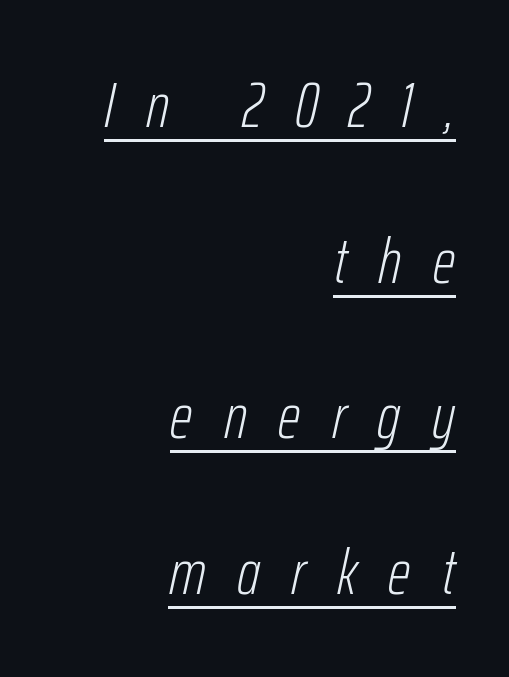
The image shows 64 px light, condensed type, italic (leaning right); set right-aligned, loose line spacing (2.43x), unusually wide letter spacing (+0.49 em), underlined; low stroke contrast and a medium x-height.
